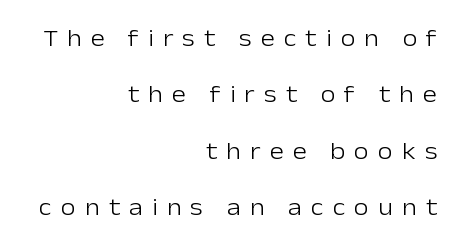
Q: Is the text bold? A: No.
Q: Is the text italic (slanted)? A: No, it is upright.
Q: Is the text underlined? A: No.
Q: How is the paragraph aligned? A: Right-aligned.
Q: Is the spacing between letters normal or unusually wide? A: Unusually wide.
Q: Is the spacing between lines tight, normal or loose? A: Loose.
